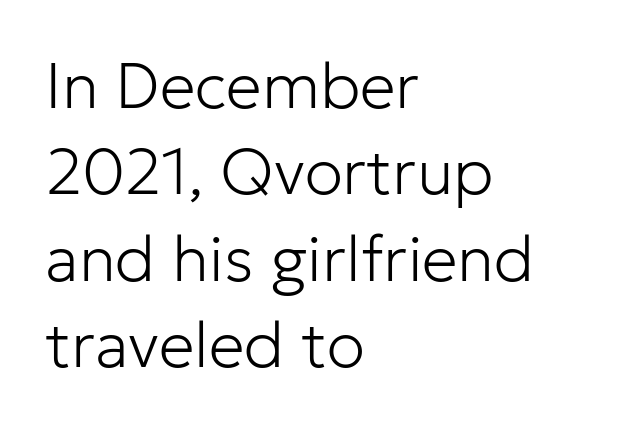
A normal amount of white space separates one row of letters from the next. Each letter keeps its own natural width here, so spacing adapts to shape. In terms of posture, this sample is upright. Note: no serifs on the glyphs. Compared with a centered layout, this one pins lines to the left instead.
